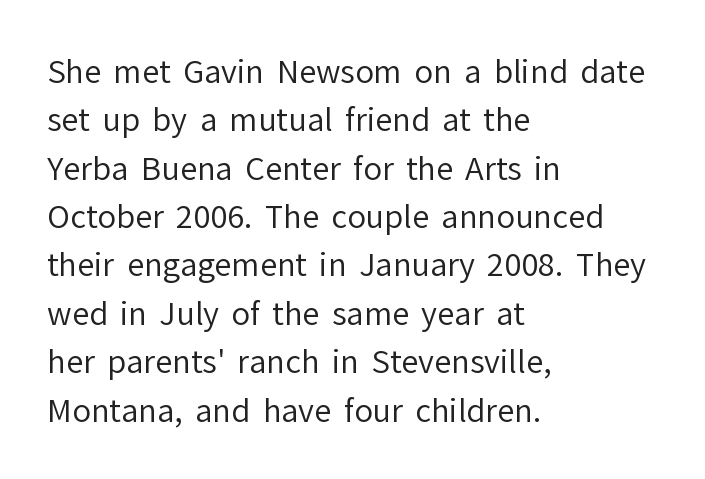
Q: Is the text bold? A: No.
Q: Is the text italic (slanted)? A: No, it is upright.
Q: Is the typeface a serif or a sans-serif typeface? A: Sans-serif.
Q: Is the text underlined? A: No.
Q: How is the paragraph aligned? A: Left-aligned.
Q: Is the spacing between letters normal or unusually wide? A: Normal.
Q: Is the spacing between lines tight, normal or loose? A: Normal.
Q: Width (condensed, normal, or wide)? A: Normal.
Q: Stroke contrast? A: Low.
Q: x-height? A: Medium.
Q: Monospaced? A: No.
